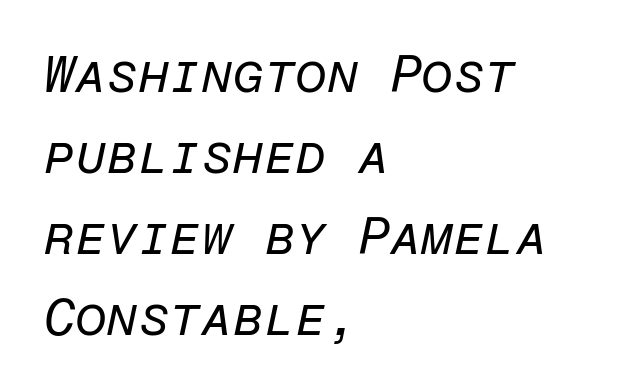
The image shows 51 px regular-weight type, italic (leaning right), monospaced; set left-aligned, normal line spacing (1.59x), normal letter spacing, not underlined; low stroke contrast and a medium x-height.
